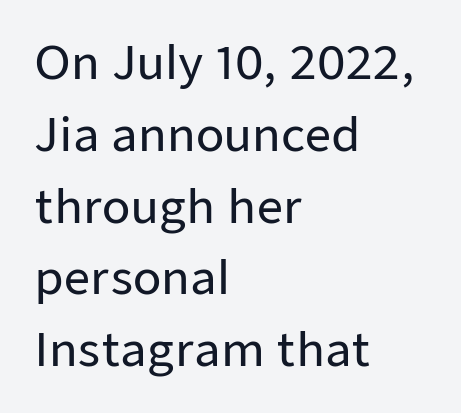
The passage shown is typeset with a sans-serif family. Tracking value appears to be zero — textbook default spacing. The lettering holds an erect, upright posture throughout. Vertically, the passage feels balanced, rows spaced as you'd expect. Descender tails drop into unmarked territory. Each line starts at the same left margin while the right side varies.
